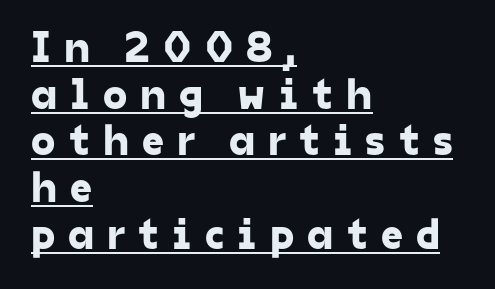
Compared with typical paragraphs, the rows here are closer together. This rendering widens character spacing well past its baseline value. In CSS terms this would be text-align: left. The type family on display is of the sans-serif kind. Quick note: underline on.
